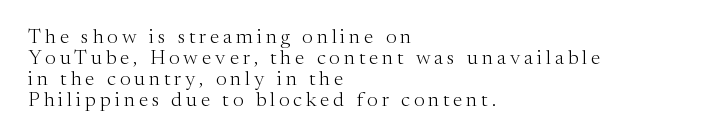
The passage shown stacks its lines with hardly any gap. Vertical stems look standard width or narrower in stroke. There is plenty of visible air inserted between adjacent glyphs. This rendering features lettering with no underline.
